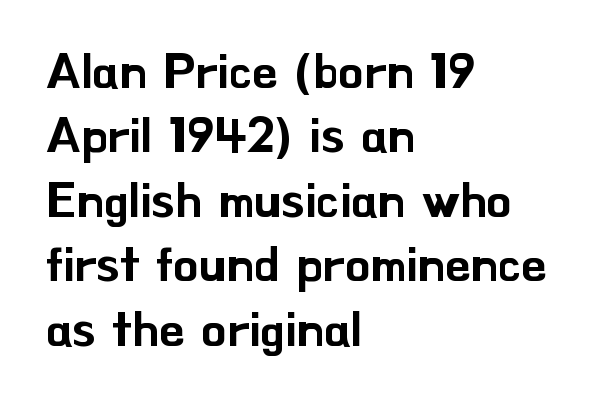
{"serif": "no", "italic": "no", "width": "normal", "stroke_contrast": "low", "x_height": "small", "monospaced": "no", "underline": "no", "align": "left", "line_spacing": "normal", "line_spacing_ratio": 1.29, "letter_spacing": "normal", "letter_spacing_em": 0.0, "glyph_px": 50}
